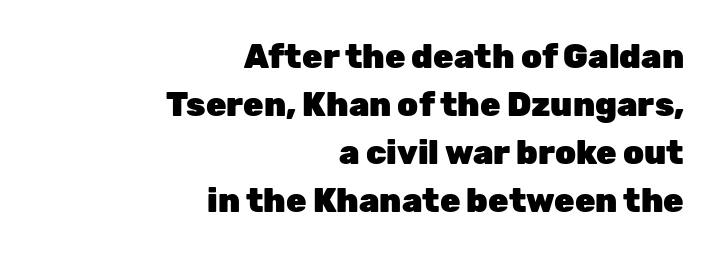
The image shows 33 px heavy sans-serif type, upright; set right-aligned, normal line spacing (1.45x), normal letter spacing, not underlined; low stroke contrast and a medium x-height.
